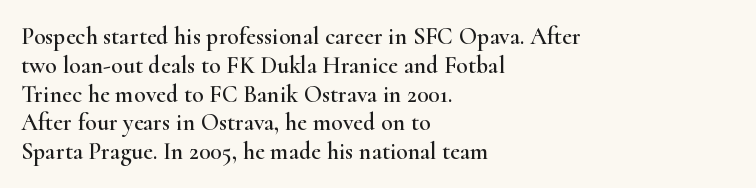
{"italic": "no", "underline": "no", "align": "left", "line_spacing_ratio": 1.2, "letter_spacing": "normal", "letter_spacing_em": 0.0, "glyph_px": 24}
